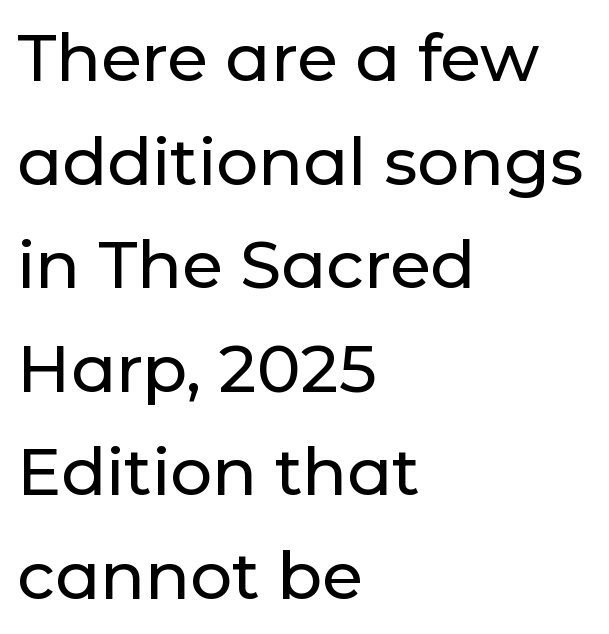
Q: Is the text italic (slanted)? A: No, it is upright.
Q: Is the typeface a serif or a sans-serif typeface? A: Sans-serif.
Q: Is the text underlined? A: No.
Q: How is the paragraph aligned? A: Left-aligned.
Q: Is the spacing between letters normal or unusually wide? A: Normal.
Q: Is the spacing between lines tight, normal or loose? A: Normal.
Q: Width (condensed, normal, or wide)? A: Normal.
Q: Stroke contrast? A: Low.
Q: x-height? A: Medium.
Q: Monospaced? A: No.
